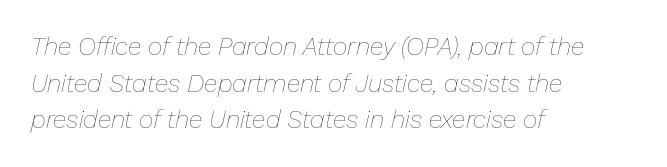
{"italic": "yes", "lean": "right", "slant_degrees": 13, "bold": "no", "underline": "no", "align": "left", "line_spacing": "normal", "line_spacing_ratio": 1.47, "letter_spacing": "normal", "letter_spacing_em": 0.0, "glyph_px": 25}
